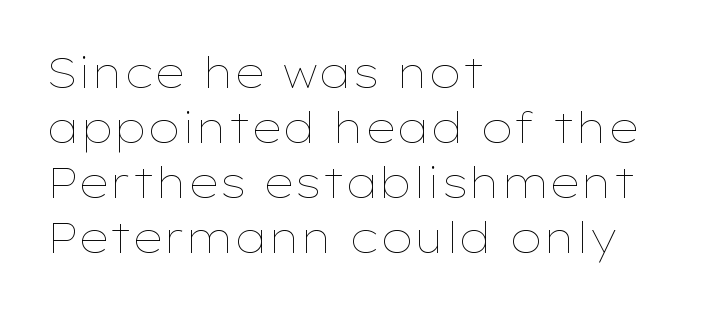
Honestly, the row spacing looks completely unremarkable. Characters follow at the spacing the type designer built in. In CSS terms this would be text-align: left. The font is comparable to plain body text, perhaps lighter. Here the designer chose a conventional face with non-uniform glyph widths. Check the space under the baseline: it is left empty.
